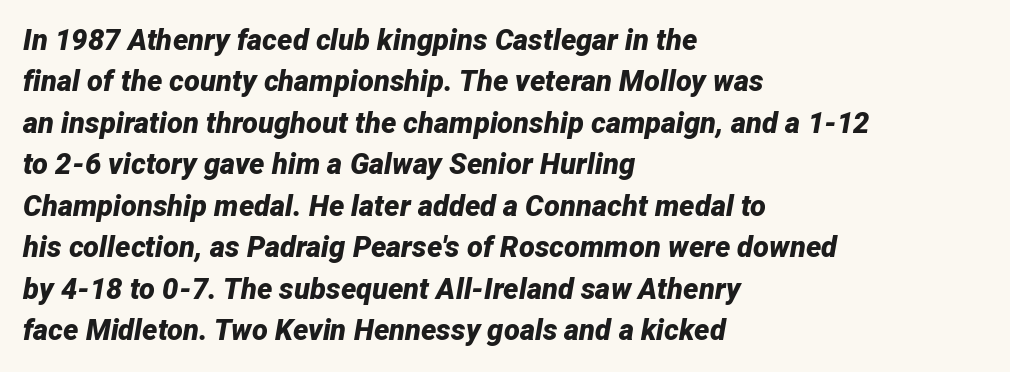
Visually the block forms a straight wall on the left and a jagged coastline on the right. There is no visible air inserted between adjacent glyphs. Underline: absent. Regular leading. The glyphs look as if they've been sheared to an angle. Each letter keeps its own natural width here, so spacing adapts to shape.
